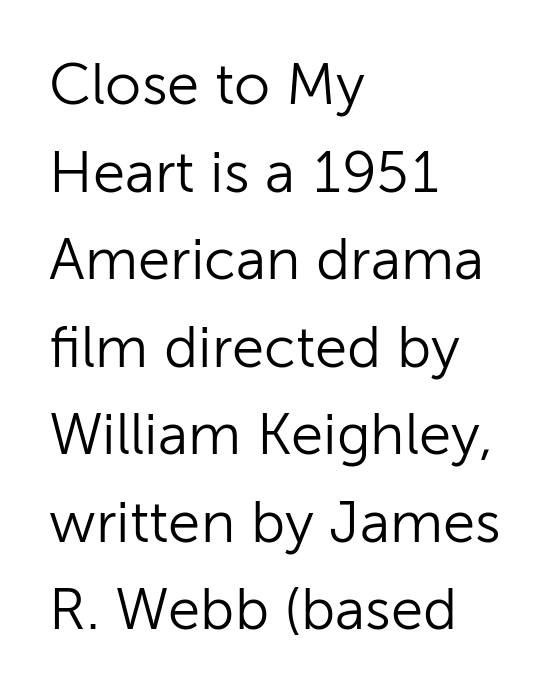
I'd call this a sans setting — the letters go barefoot. The block of text has a typical density, with ordinary space between rows. The letterforms sit at book weight or below. The rendering uses natural spacing where letterforms have individual widths. One-word summary of the alignment: left.
